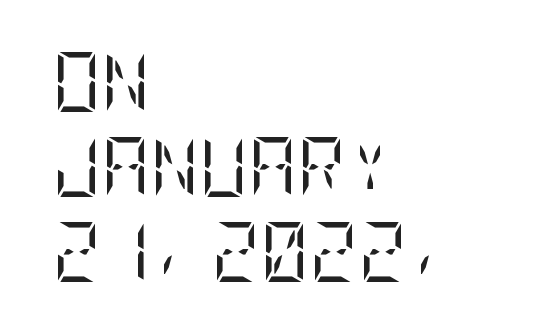
Q: Is the text bold? A: No.
Q: Is the text italic (slanted)? A: No, it is upright.
Q: Is the typeface a serif or a sans-serif typeface? A: Serif.
Q: Is the text underlined? A: No.
Q: How is the paragraph aligned? A: Left-aligned.
Q: Is the spacing between letters normal or unusually wide? A: Normal.
Q: Is the spacing between lines tight, normal or loose? A: Normal.
Q: Width (condensed, normal, or wide)? A: Condensed.
Q: Stroke contrast? A: Low.
Q: x-height? A: Large.
